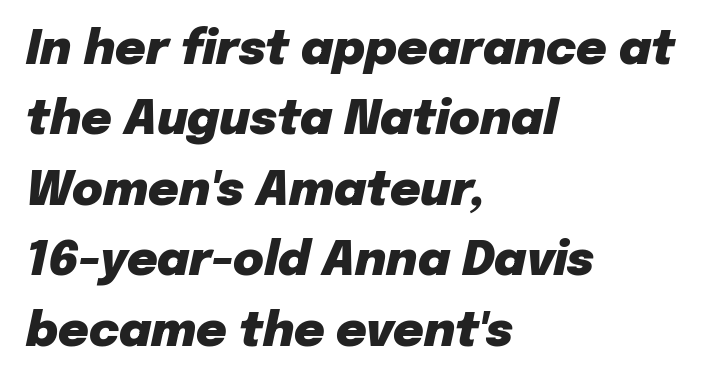
Q: Is the text bold? A: Yes.
Q: Is the text italic (slanted)? A: Yes, it leans right by about 12 degrees.
Q: Is the text underlined? A: No.
Q: How is the paragraph aligned? A: Left-aligned.
Q: Is the spacing between letters normal or unusually wide? A: Normal.
Q: Is the spacing between lines tight, normal or loose? A: Normal.
Q: Width (condensed, normal, or wide)? A: Normal.
Q: Stroke contrast? A: Low.
Q: x-height? A: Medium.
Q: Monospaced? A: No.
